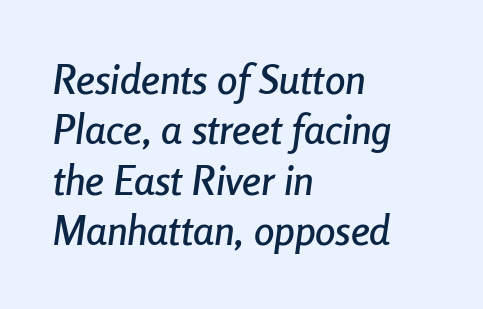
Q: Is the text italic (slanted)? A: Yes, it leans right by about 8 degrees.
Q: Is the text underlined? A: No.
Q: How is the paragraph aligned? A: Left-aligned.
Q: Is the spacing between letters normal or unusually wide? A: Normal.
Q: Width (condensed, normal, or wide)? A: Condensed.
Q: Stroke contrast? A: Low.
Q: x-height? A: Medium.
Q: Monospaced? A: No.
